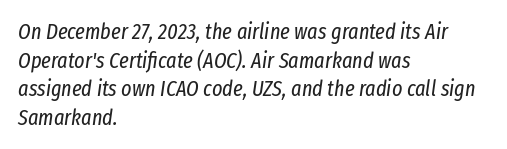
Is this a heavy cut? Hardly; it is regular or lighter. Bare-footed words on every line. Style check: oblique. Leading matches the norm, producing a regular column. Observe the ordinary spacing: letters are neighbours, not strangers.
